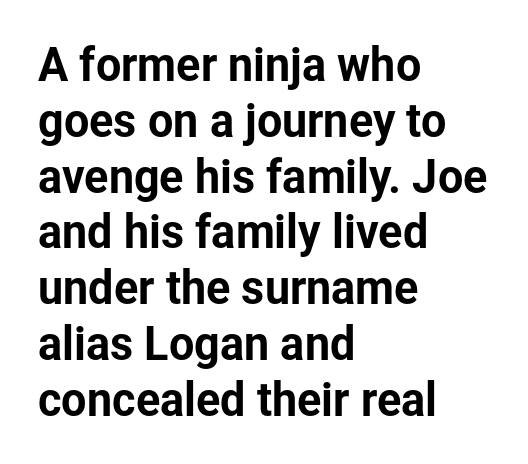
Q: Is the text italic (slanted)? A: No, it is upright.
Q: Is the typeface a serif or a sans-serif typeface? A: Sans-serif.
Q: Is the text underlined? A: No.
Q: How is the paragraph aligned? A: Left-aligned.
Q: Is the spacing between letters normal or unusually wide? A: Normal.
Q: Width (condensed, normal, or wide)? A: Normal.
Q: Stroke contrast? A: Low.
Q: x-height? A: Medium.
Q: Monospaced? A: No.
